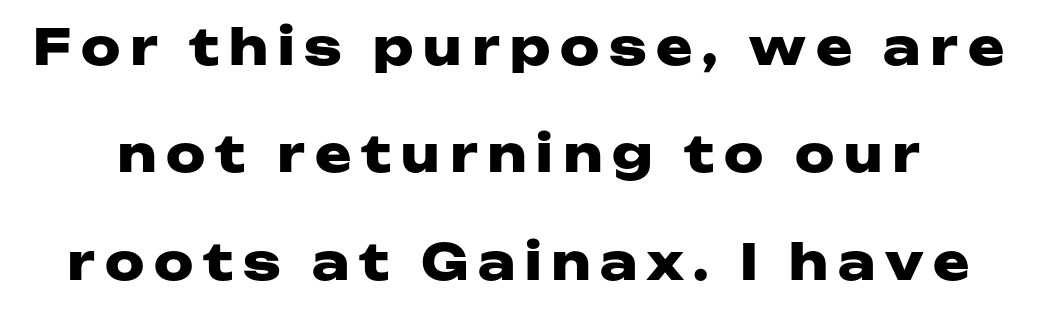
The image shows 49 px heavy, wide sans-serif type, upright; set loose line spacing (2.19x), unusually wide letter spacing (+0.2 em), not underlined; low stroke contrast and a medium x-height.
